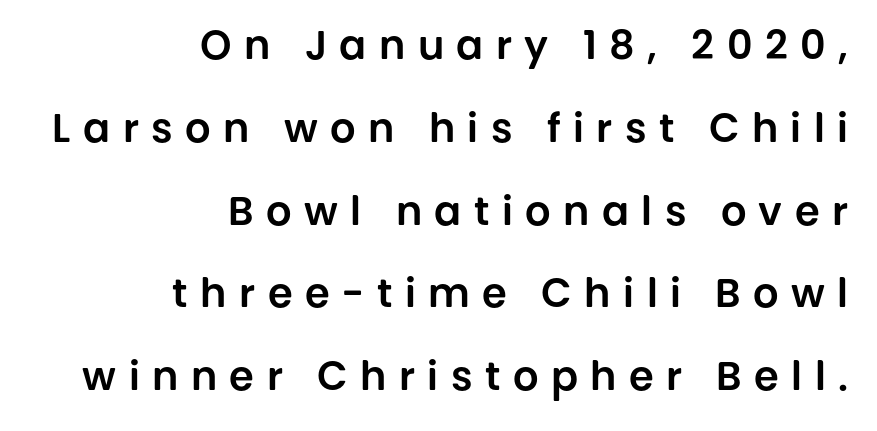
Style check: upright. The face used here is proportionally spaced, like ordinary book or web type. Line endings align vertically; line beginnings do not. Spacing between characters has been opened up far beyond the box default. To sum up the face: it is a sans, with no serifs. The line-height multiplier appears high, well above default.
